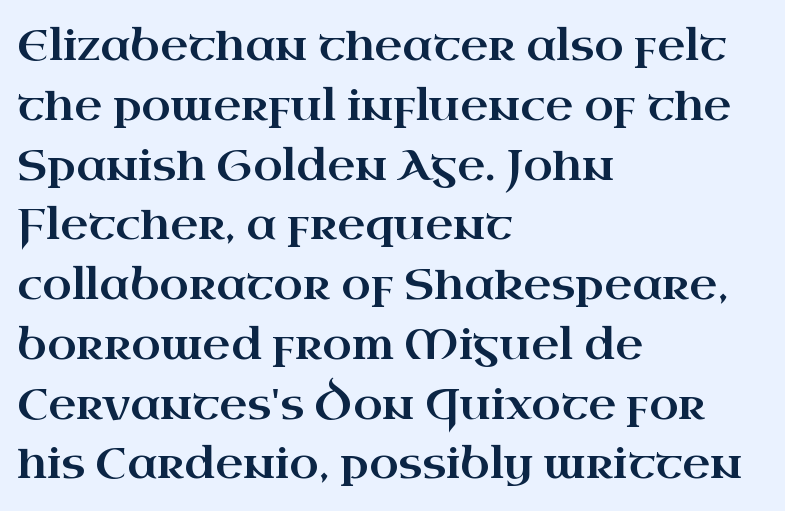
The image shows 43 px wide serif type, upright; set left-aligned, normal line spacing (1.39x), normal letter spacing, not underlined; high stroke contrast and a small x-height.
